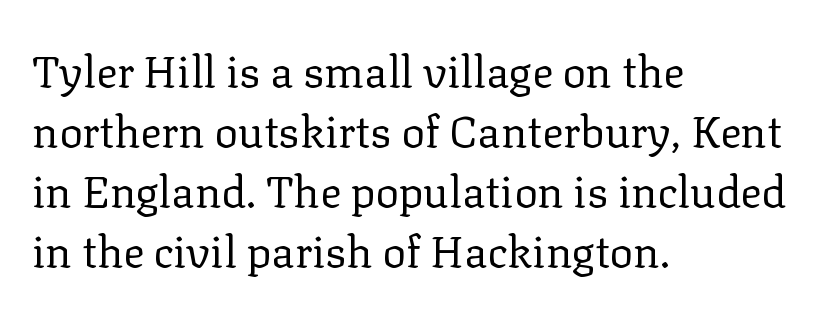
{"serif": "yes", "italic": "no", "bold": "no", "weight": "regular", "width": "normal", "stroke_contrast": "low", "x_height": "medium", "monospaced": "no", "underline": "no", "align": "left", "line_spacing": "normal", "line_spacing_ratio": 1.36, "letter_spacing": "normal", "letter_spacing_em": 0.0, "glyph_px": 44}
